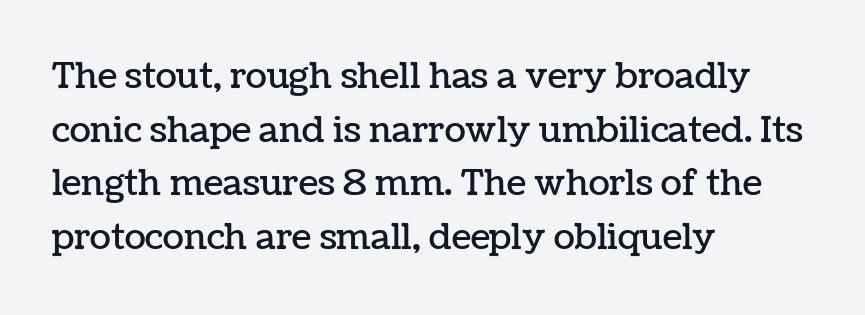
The image shows 35 px text type, upright; set left-aligned, normal line spacing (1.53x), normal letter spacing, not underlined; low stroke contrast and a medium x-height.
